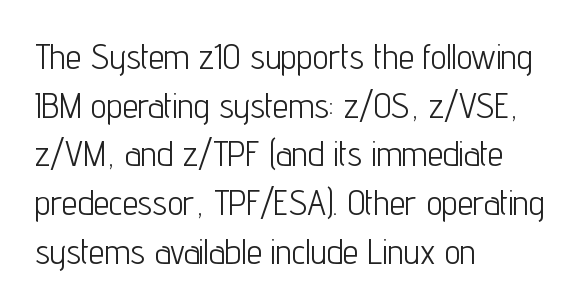
Q: Is the text bold? A: No.
Q: Is the text italic (slanted)? A: No, it is upright.
Q: Is the typeface a serif or a sans-serif typeface? A: Sans-serif.
Q: Is the text underlined? A: No.
Q: How is the paragraph aligned? A: Left-aligned.
Q: Is the spacing between letters normal or unusually wide? A: Normal.
Q: Is the spacing between lines tight, normal or loose? A: Normal.
Q: Width (condensed, normal, or wide)? A: Condensed.
Q: Stroke contrast? A: Low.
Q: x-height? A: Medium.
Q: Monospaced? A: No.
